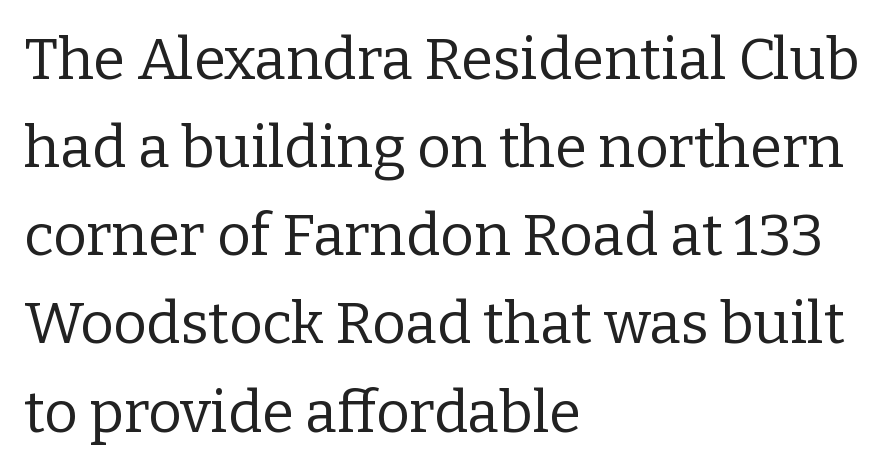
Q: Is the text bold? A: No.
Q: Is the text italic (slanted)? A: No, it is upright.
Q: Is the typeface a serif or a sans-serif typeface? A: Serif.
Q: Is the text underlined? A: No.
Q: How is the paragraph aligned? A: Left-aligned.
Q: Is the spacing between letters normal or unusually wide? A: Normal.
Q: Is the spacing between lines tight, normal or loose? A: Normal.
Q: Width (condensed, normal, or wide)? A: Normal.
Q: Stroke contrast? A: Low.
Q: x-height? A: Medium.
Q: Monospaced? A: No.
